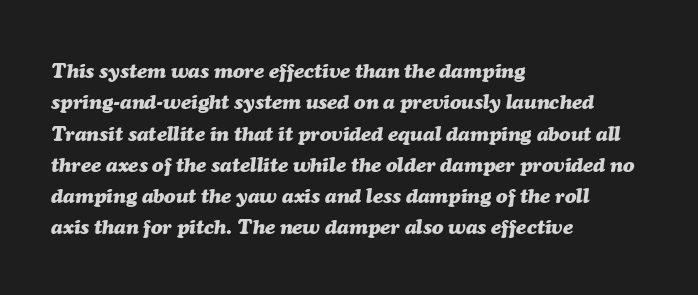
{"italic": "yes", "lean": "right", "slant_degrees": 7, "bold": "yes", "underline": "no", "align": "left", "line_spacing": "normal", "line_spacing_ratio": 1.49, "letter_spacing": "normal", "letter_spacing_em": 0.0, "glyph_px": 21}
